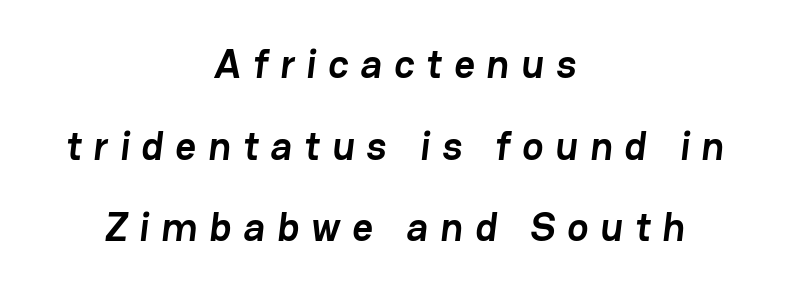
{"serif": "no", "bold": "yes", "weight": "semibold", "width": "normal", "stroke_contrast": "low", "x_height": "medium", "monospaced": "no", "underline": "no", "align": "center", "line_spacing": "loose", "line_spacing_ratio": 2.04, "letter_spacing": "wide", "letter_spacing_em": 0.3, "glyph_px": 40}
